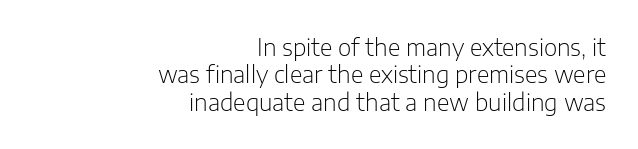
{"italic": "no", "bold": "no", "underline": "no", "align": "right", "line_spacing_ratio": 1.19, "letter_spacing": "normal", "letter_spacing_em": 0.0, "glyph_px": 23}
